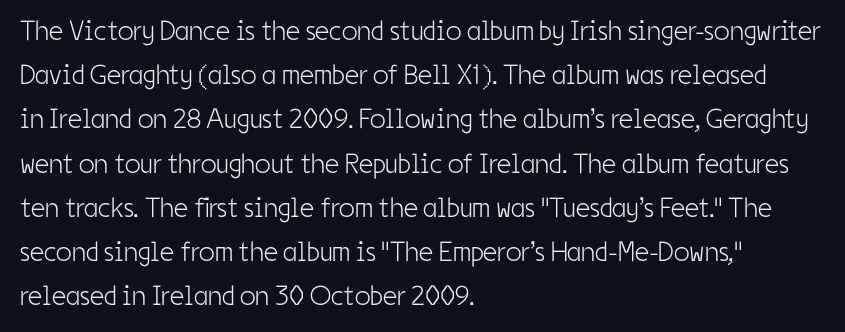
Q: Is the text bold? A: No.
Q: Is the text italic (slanted)? A: No, it is upright.
Q: Is the typeface a serif or a sans-serif typeface? A: Sans-serif.
Q: Is the text underlined? A: No.
Q: How is the paragraph aligned? A: Left-aligned.
Q: Is the spacing between letters normal or unusually wide? A: Normal.
Q: Is the spacing between lines tight, normal or loose? A: Normal.
Q: Width (condensed, normal, or wide)? A: Condensed.
Q: Stroke contrast? A: Low.
Q: x-height? A: Medium.
Q: Monospaced? A: No.
